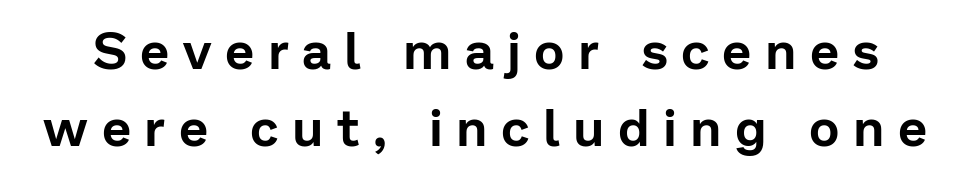
The image shows 52 px sans-serif type, upright; set normal line spacing (1.48x), unusually wide letter spacing (+0.26 em), not underlined; low stroke contrast and a medium x-height.
